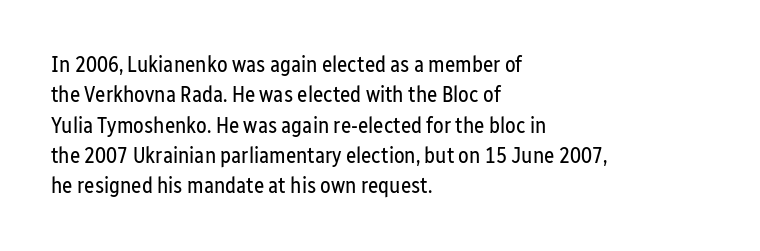
A quiet, ordinary-to-light weight characterises the typeface. The text block is weighted toward the left margin, trailing off unevenly rightward. This rendering leaves character spacing at its baseline value. Characters remain perfectly vertical along every line. The strip under each line holds only bare page.
